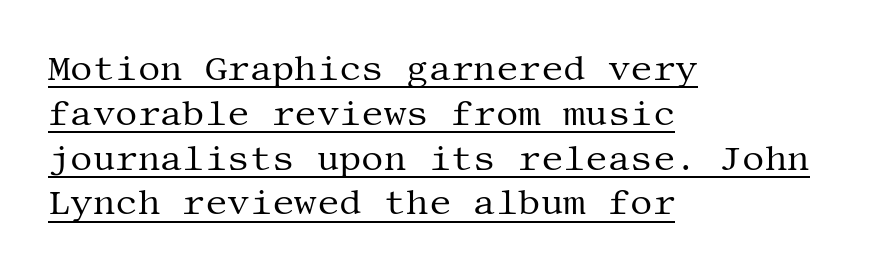
The image shows 35 px regular-weight serif type, upright; set left-aligned, normal line spacing (1.28x), normal letter spacing, underlined; medium stroke contrast and a large x-height.
